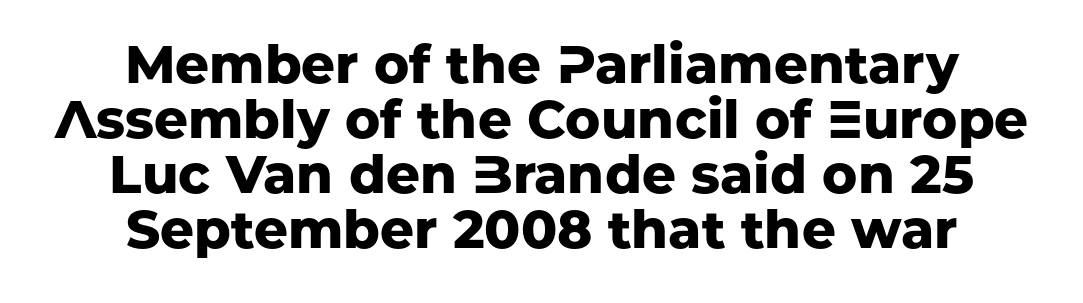
Regarding leading, the lines here are crowded together. Unlike a traditional serif, this face leaves its strokes unadorned. The letters advance in unequal steps, a hallmark of proportional type. The lettering stays uniformly vertical, giving the passage a roman look. What stands out about the letter spacing? Nothing — it is the standard amount. Plain, unruled lines of type.
